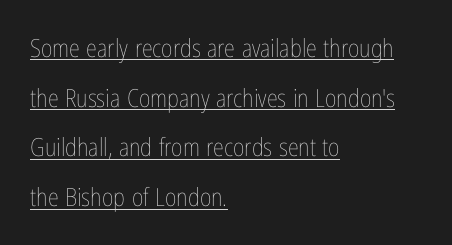
{"italic": "no", "bold": "no", "underline": "yes", "align": "left", "line_spacing": "loose", "line_spacing_ratio": 1.99, "letter_spacing": "normal", "letter_spacing_em": 0.0, "glyph_px": 25}
